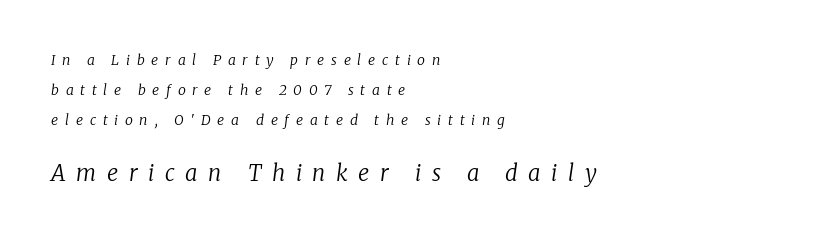
The image shows 22 px text type, italic (leaning right); set left-aligned, loose line spacing (2.15x), unusually wide letter spacing (+0.48 em), not underlined; the second (bottom) block is 1.57x larger.
